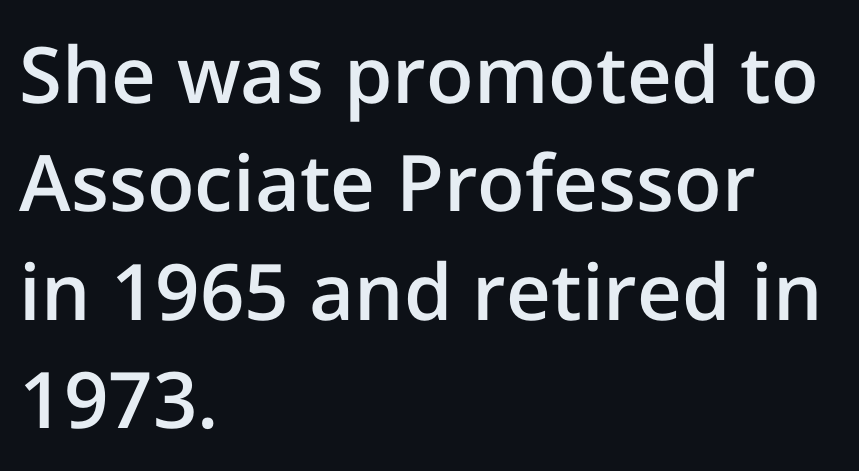
Font category for this specimen: sans-serif. A typesetter would mark this as roman, not italic. Typesetter's note: demi weight, one step under bold. Each line starts at the same left margin while the right side varies. These lines keep a tight, regular rhythm from letter to letter. Successive baselines arrive at the customary interval.
